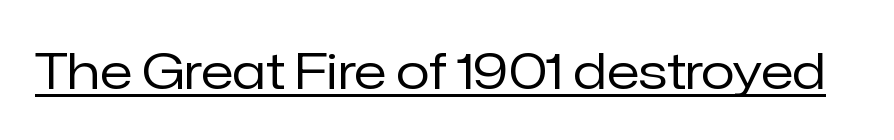
Regarding serifs, this sample does without them. Style check: upright. Is the type heavy? It reads as light-to-regular instead. Note the varied advance widths — an 'i' is clearly narrower than an 'm'. The sample's only ornament is a line tracing under the words.
